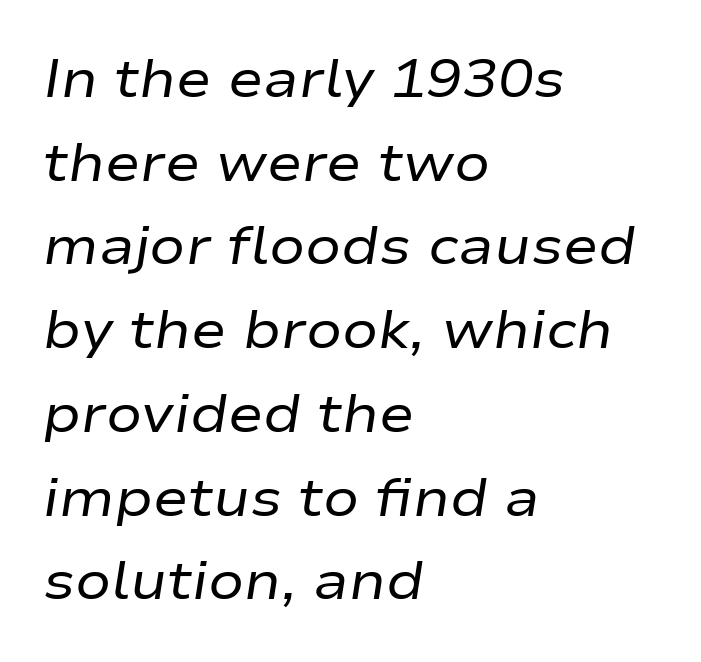
{"italic": "yes", "lean": "right", "slant_degrees": 9, "bold": "no", "weight": "regular", "width": "wide", "stroke_contrast": "low", "x_height": "medium", "monospaced": "no", "underline": "no", "align": "left", "line_spacing": "normal", "line_spacing_ratio": 1.58, "letter_spacing": "normal", "letter_spacing_em": 0.0, "glyph_px": 53}
